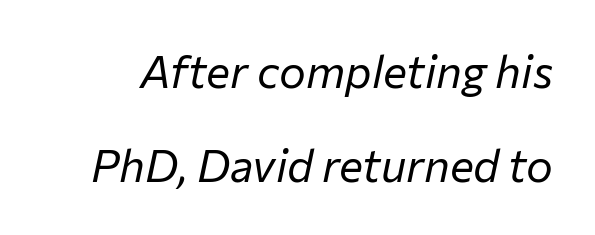
{"italic": "yes", "lean": "right", "slant_degrees": 12, "bold": "no", "weight": "regular", "width": "normal", "stroke_contrast": "low", "x_height": "medium", "monospaced": "no", "underline": "no", "line_spacing": "loose", "line_spacing_ratio": 2.09, "letter_spacing": "normal", "letter_spacing_em": 0.0, "glyph_px": 45}
